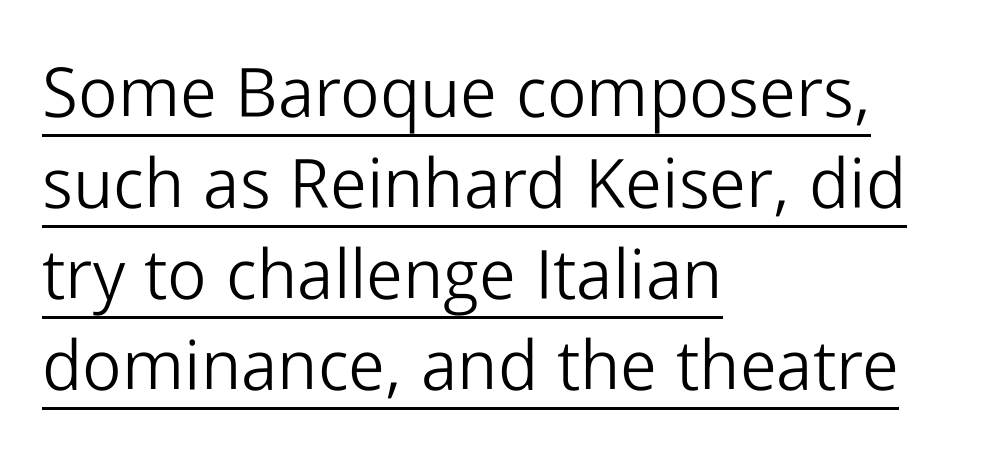
The image shows 69 px light sans-serif type, upright; set left-aligned, normal line spacing (1.32x), normal letter spacing, underlined; low stroke contrast and a medium x-height.
